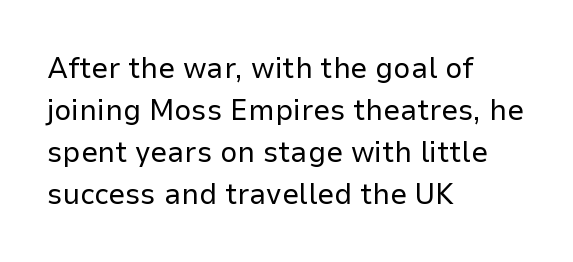
This rendering employs a face without finishing strokes, i.e., a sans-serif. Type without underlining. A typesetter would mark this as roman, not italic. Counters stay open thanks to moderate or lighter strokes. Is this a fixed-width face? No — the glyphs have proportional, varying widths.
